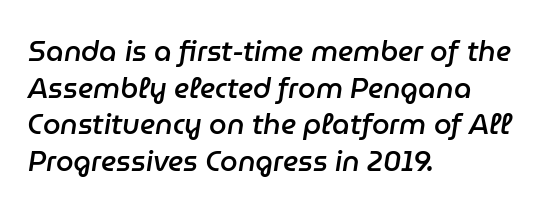
Slant detected: the letters are inclined. Rule under the text: the space is simply empty. Letter spacing: default. A typesetter would call this proportional, since set widths differ per character. Notice the strokes are somewhat thickened but not fully heavy: this is a semibold.
